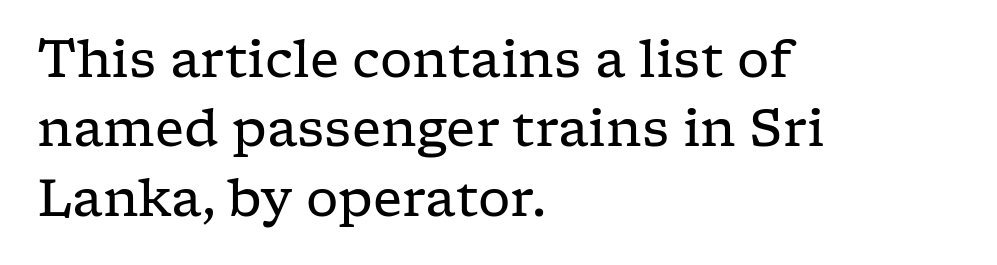
Students, observe: this is what conventionally led text looks like. Line starts are locked; line ends wander. The letterforms sit shoulder to shoulder at normal distance. The letters stand upright; this is a roman face. The face used here is seriffed, in the tradition of book romans.
